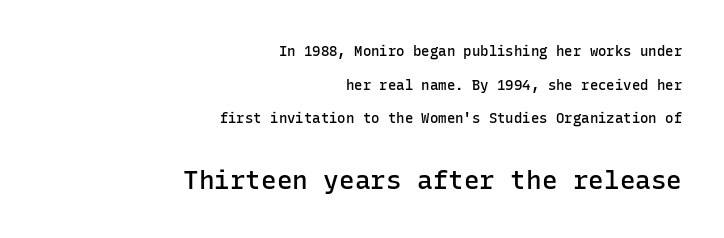
{"italic": "no", "bold": "semi", "underline": "no", "align": "right", "line_spacing": "loose", "line_spacing_ratio": 2.4, "letter_spacing": "normal", "letter_spacing_em": 0.0, "larger_block": "second", "size_ratio": 1.86, "glyph_px": 26}
